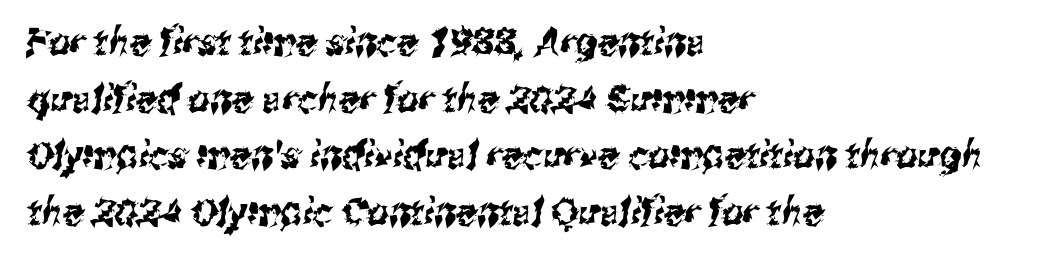
Q: Is the typeface a serif or a sans-serif typeface? A: Sans-serif.
Q: Is the text underlined? A: No.
Q: How is the paragraph aligned? A: Left-aligned.
Q: Is the spacing between letters normal or unusually wide? A: Normal.
Q: Is the spacing between lines tight, normal or loose? A: Normal.
Q: Width (condensed, normal, or wide)? A: Condensed.
Q: Stroke contrast? A: Medium.
Q: x-height? A: Medium.
Q: Monospaced? A: No.
